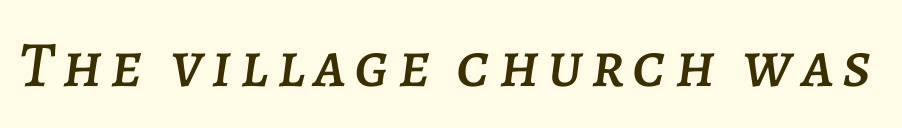
Q: Is the text italic (slanted)? A: Yes, it leans right by about 7 degrees.
Q: Is the text underlined? A: No.
Q: Width (condensed, normal, or wide)? A: Normal.
Q: Stroke contrast? A: Low.
Q: x-height? A: Large.
Q: Monospaced? A: No.
